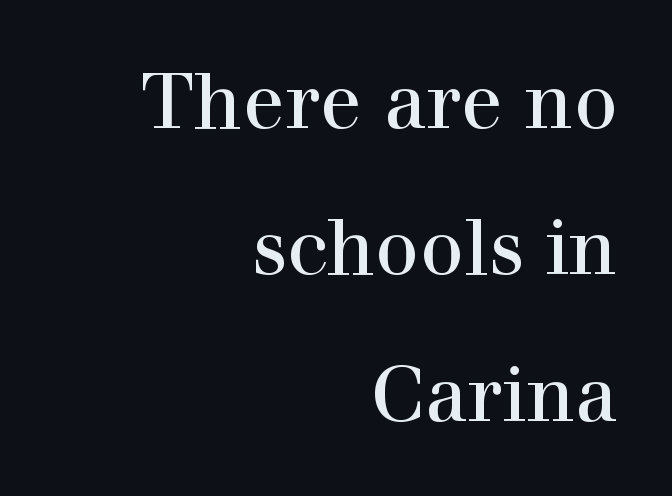
Q: Is the text bold? A: No.
Q: Is the text italic (slanted)? A: No, it is upright.
Q: Is the typeface a serif or a sans-serif typeface? A: Serif.
Q: Is the text underlined? A: No.
Q: How is the paragraph aligned? A: Right-aligned.
Q: Is the spacing between letters normal or unusually wide? A: Normal.
Q: Is the spacing between lines tight, normal or loose? A: Loose.
Q: Width (condensed, normal, or wide)? A: Normal.
Q: Stroke contrast? A: High.
Q: x-height? A: Medium.
Q: Monospaced? A: No.
